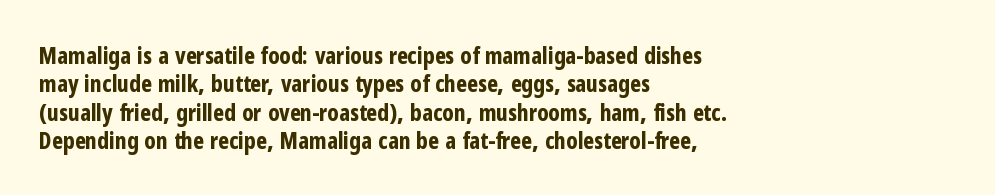
Q: Is the text bold? A: Yes.
Q: Is the text italic (slanted)? A: No, it is upright.
Q: Is the text underlined? A: No.
Q: How is the paragraph aligned? A: Left-aligned.
Q: Is the spacing between letters normal or unusually wide? A: Normal.
